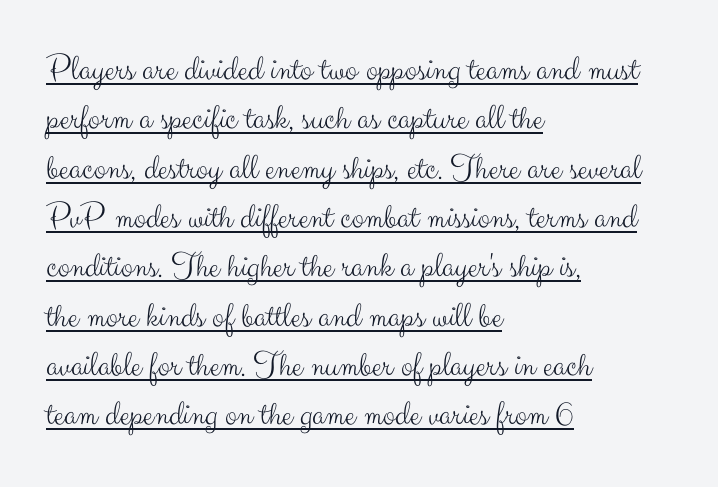
Q: Is the text bold? A: No.
Q: Is the text italic (slanted)? A: Yes.
Q: Is the typeface a serif or a sans-serif typeface? A: Sans-serif.
Q: Is the text underlined? A: Yes.
Q: How is the paragraph aligned? A: Left-aligned.
Q: Is the spacing between letters normal or unusually wide? A: Normal.
Q: Is the spacing between lines tight, normal or loose? A: Normal.
Q: Width (condensed, normal, or wide)? A: Normal.
Q: Stroke contrast? A: Medium.
Q: x-height? A: Small.
Q: Monospaced? A: No.
